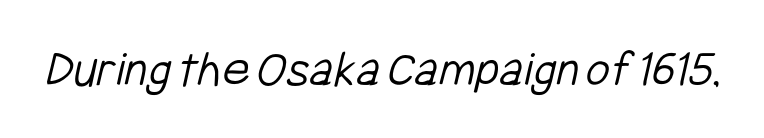
Letters rest on an invisible, unmarked baseline. I'd call this a sans setting — the letters go barefoot. How are the letters spaced? Ordinarily, with no added tracking. Stroke thickness stays within the range of a standard reading face or lighter. Each letter keeps its own natural width here, so spacing adapts to shape.
